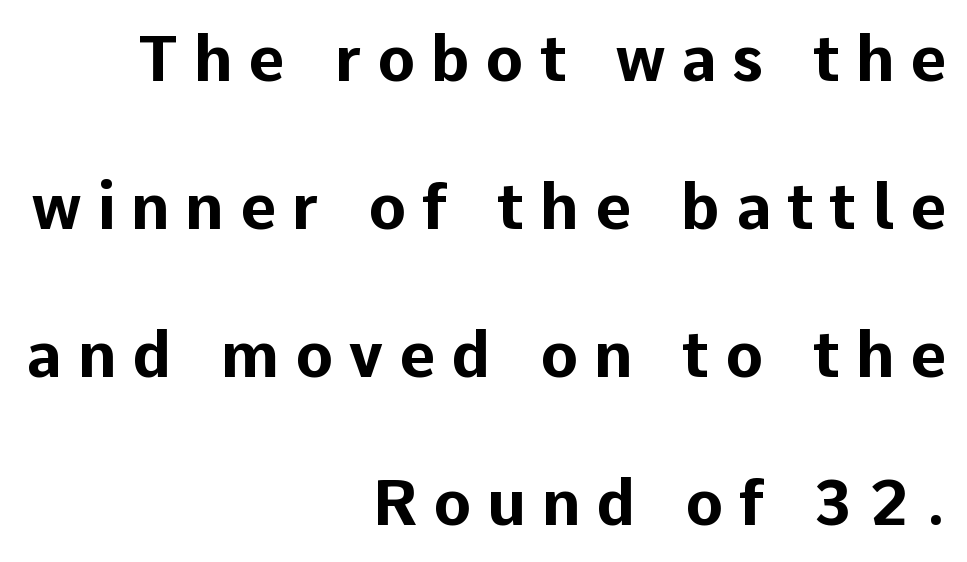
Each glyph is drawn with heavy, bold strokes. Looks like regular typesetting: each glyph gets only the width it needs. The text was rendered using a sans face with plain stroke endings. Is the block centered? No — it sits flush against the right margin. Underline: absent. Characters remain perfectly vertical along every line.
